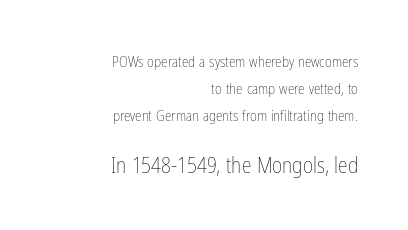
Note: smaller setting up top, larger setting below. If you drew a ruler down the right edge, every line would touch it. Compared with a typical body face, this is equally light or lighter still. This sample uses plain, unmodified letter spacing.
